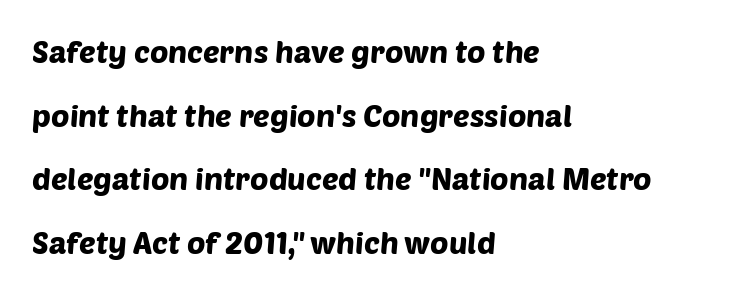
Character widths vary here, with narrow letters taking less room than wide ones. These lines are composed in type without serifs. Words float on clear page, feet unadorned. The type is set solid horizontally, with unmodified tracking. Is the block centered? No — it sits flush against the left margin. The line-height multiplier appears high, well above default.
